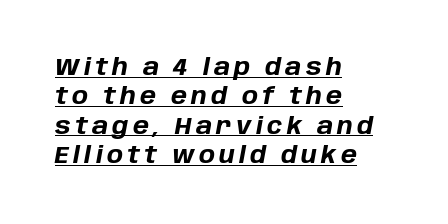
Q: Is the text bold? A: Yes.
Q: Is the text italic (slanted)? A: Yes, it leans right by about 10 degrees.
Q: Is the text underlined? A: Yes.
Q: How is the paragraph aligned? A: Left-aligned.
